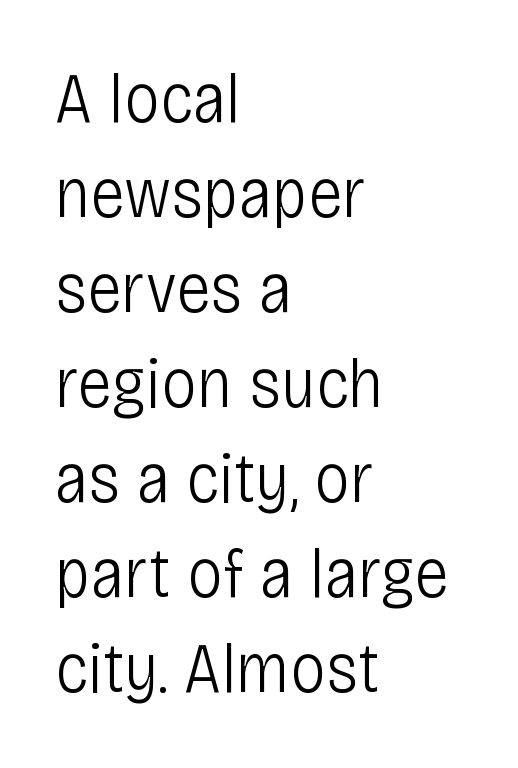
The image shows 72 px light, condensed sans-serif type, upright; set left-aligned, normal line spacing (1.32x), normal letter spacing, not underlined; low stroke contrast and a large x-height.
